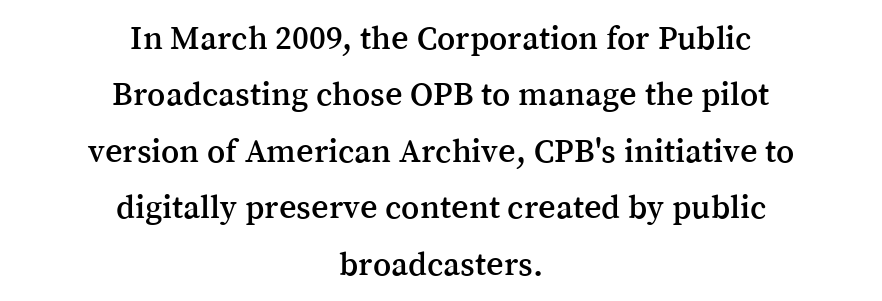
{"serif": "yes", "italic": "no", "width": "normal", "stroke_contrast": "medium", "x_height": "medium", "monospaced": "no", "underline": "no", "align": "center", "line_spacing": "normal", "line_spacing_ratio": 1.66, "letter_spacing": "normal", "letter_spacing_em": 0.0, "glyph_px": 34}
